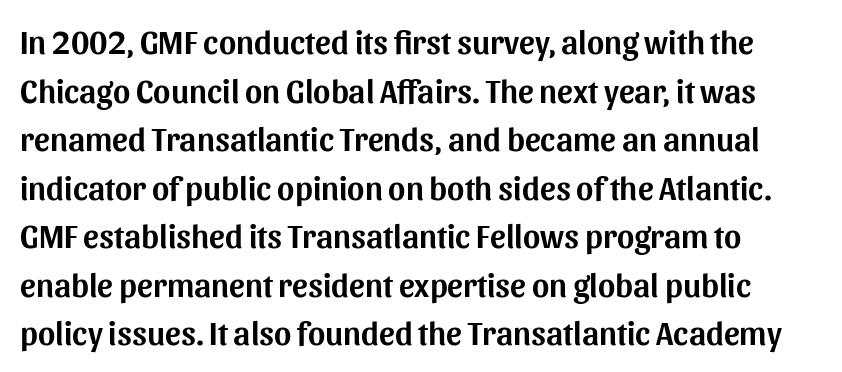
Q: Is the text italic (slanted)? A: No, it is upright.
Q: Is the typeface a serif or a sans-serif typeface? A: Sans-serif.
Q: Is the text underlined? A: No.
Q: How is the paragraph aligned? A: Left-aligned.
Q: Is the spacing between letters normal or unusually wide? A: Normal.
Q: Is the spacing between lines tight, normal or loose? A: Normal.
Q: Width (condensed, normal, or wide)? A: Normal.
Q: Stroke contrast? A: Medium.
Q: x-height? A: Medium.
Q: Monospaced? A: No.
